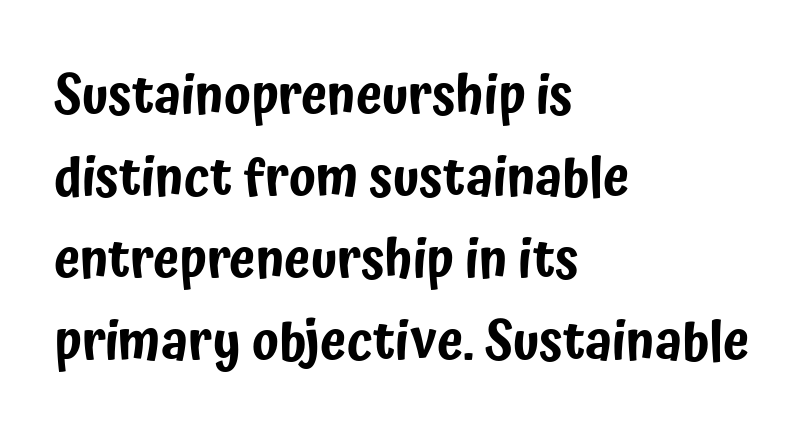
Each letter keeps its own natural width here, so spacing adapts to shape. Decoration check: the copy has no underline. Honestly, the row spacing looks completely unremarkable. A typesetter would label this face a sans.
